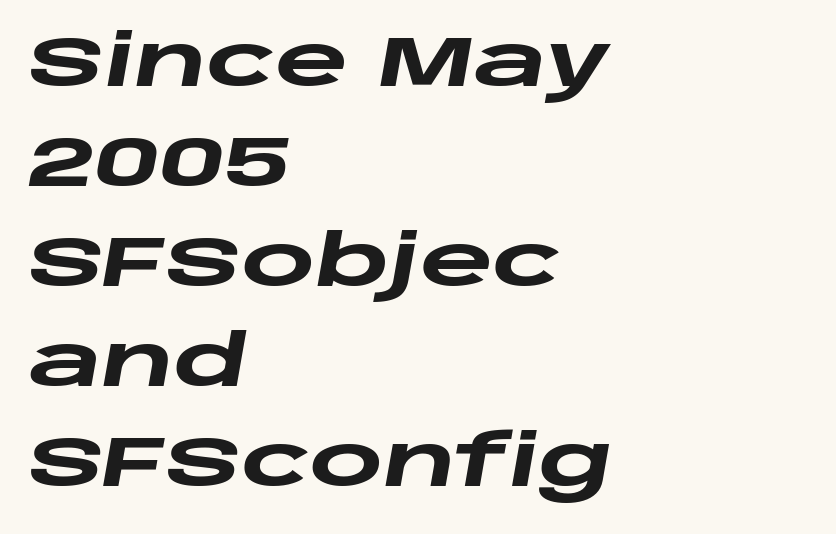
In terms of posture, this sample is oblique. If you measured baseline to baseline, you'd find a middling distance. Character widths vary here, with narrow letters taking less room than wide ones. A typesetter would call this zero additional tracking. Words float on clear page, feet unadorned.
